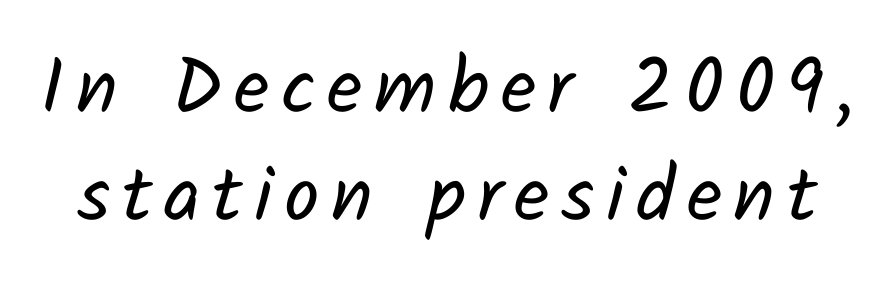
The image shows 78 px regular-weight sans-serif type; set normal line spacing (1.38x), not underlined; low stroke contrast and a medium x-height.
